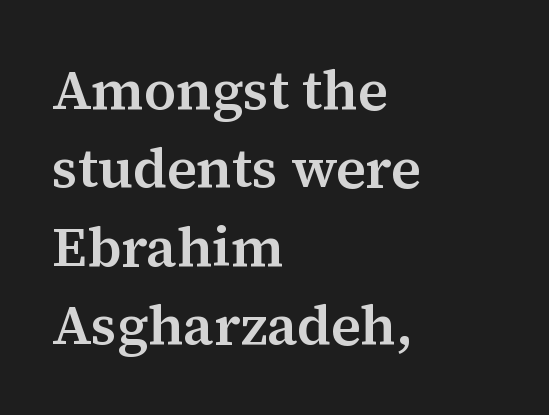
{"serif": "yes", "italic": "no", "bold": "semi", "weight": "semibold", "width": "normal", "stroke_contrast": "medium", "x_height": "medium", "monospaced": "no", "underline": "no", "align": "left", "line_spacing": "normal", "line_spacing_ratio": 1.4, "letter_spacing": "normal", "letter_spacing_em": 0.0, "glyph_px": 56}
